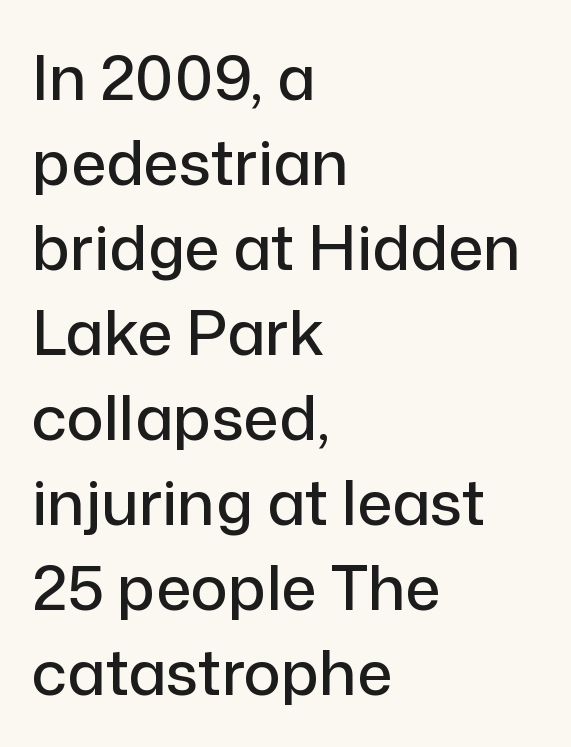
Line spacing here is normal. Every stem runs plumb, perpendicular to the baseline. Proportional: the letters do not fall into vertical columns. Here the glyphs are tracked normally, forming tight word shapes. The strip under each line holds only bare page. The setting favours the left margin, as ordinary paragraphs usually do.
